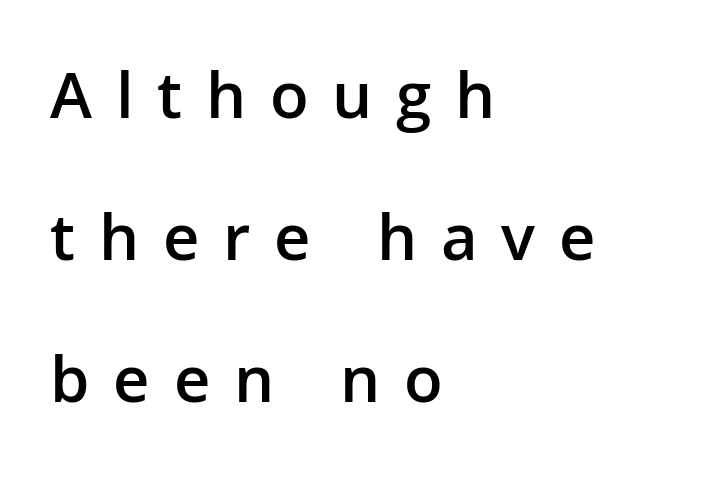
Q: Is the text bold? A: Semi-bold.
Q: Is the text italic (slanted)? A: No, it is upright.
Q: Is the typeface a serif or a sans-serif typeface? A: Sans-serif.
Q: Is the text underlined? A: No.
Q: How is the paragraph aligned? A: Left-aligned.
Q: Is the spacing between letters normal or unusually wide? A: Unusually wide.
Q: Is the spacing between lines tight, normal or loose? A: Loose.
Q: Width (condensed, normal, or wide)? A: Normal.
Q: Stroke contrast? A: Low.
Q: x-height? A: Medium.
Q: Monospaced? A: No.
